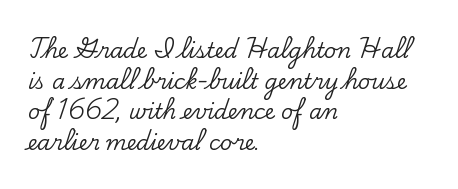
Quick note: interline space is typical. This sample uses plain, unmodified letter spacing. In CSS terms this would be text-align: left.
